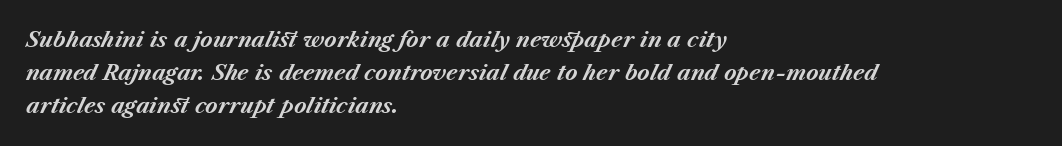
One-word summary of the alignment: left. Weight: bold. Words float on clear page, feet unadorned. An italicized treatment has been applied to the whole sample. In terms of letterspacing, this is plain default setting. Whoever set this chose a conventional vertical rhythm.
